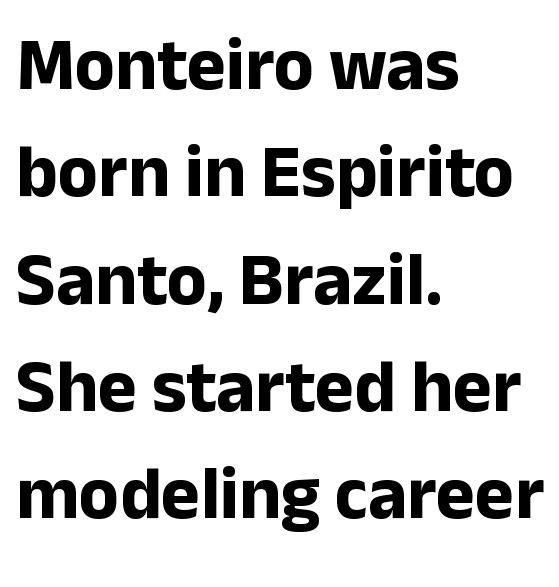
Q: Is the text bold? A: Yes.
Q: Is the text italic (slanted)? A: No, it is upright.
Q: Is the typeface a serif or a sans-serif typeface? A: Sans-serif.
Q: Is the text underlined? A: No.
Q: How is the paragraph aligned? A: Left-aligned.
Q: Is the spacing between letters normal or unusually wide? A: Normal.
Q: Is the spacing between lines tight, normal or loose? A: Normal.
Q: Width (condensed, normal, or wide)? A: Normal.
Q: Stroke contrast? A: Low.
Q: x-height? A: Medium.
Q: Monospaced? A: No.
